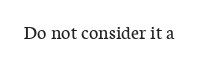
Posture: upright roman. Short note: letters normally spaced. The weight would be labelled regular, book, light, or lighter still. Lines of text with bare space underneath.
